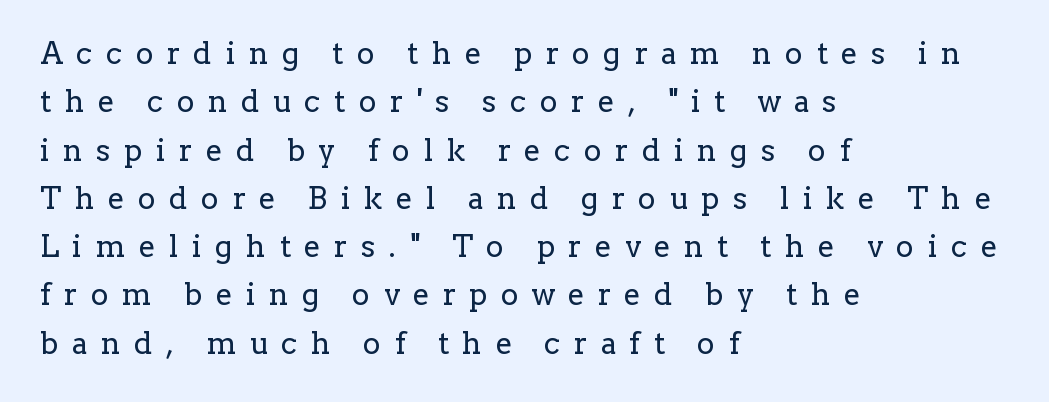
The image shows 30 px regular-weight serif type, upright; set left-aligned, normal line spacing (1.61x), unusually wide letter spacing (+0.45 em), not underlined; low stroke contrast and a medium x-height.
